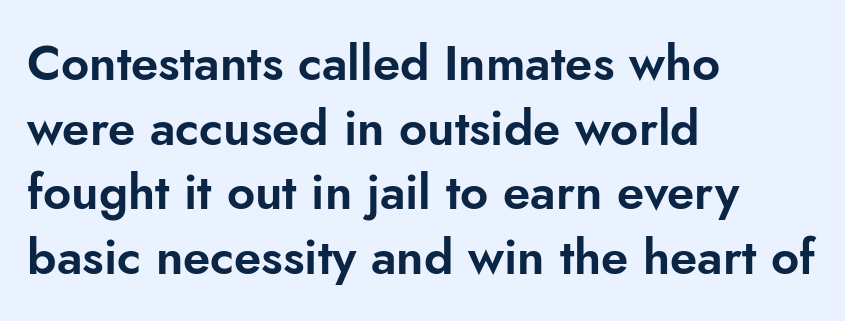
The image shows 49 px sans-serif type, upright; set left-aligned, normal line spacing (1.32x), normal letter spacing, not underlined; low stroke contrast and a small x-height.
